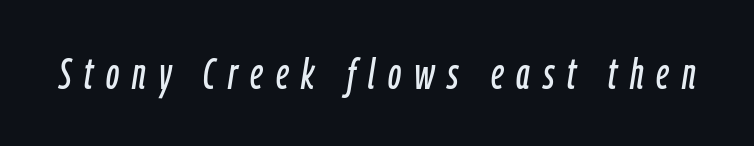
The image shows 43 px condensed type, italic (leaning right); set unusually wide letter spacing (+0.3 em), not underlined; low stroke contrast and a medium x-height.
